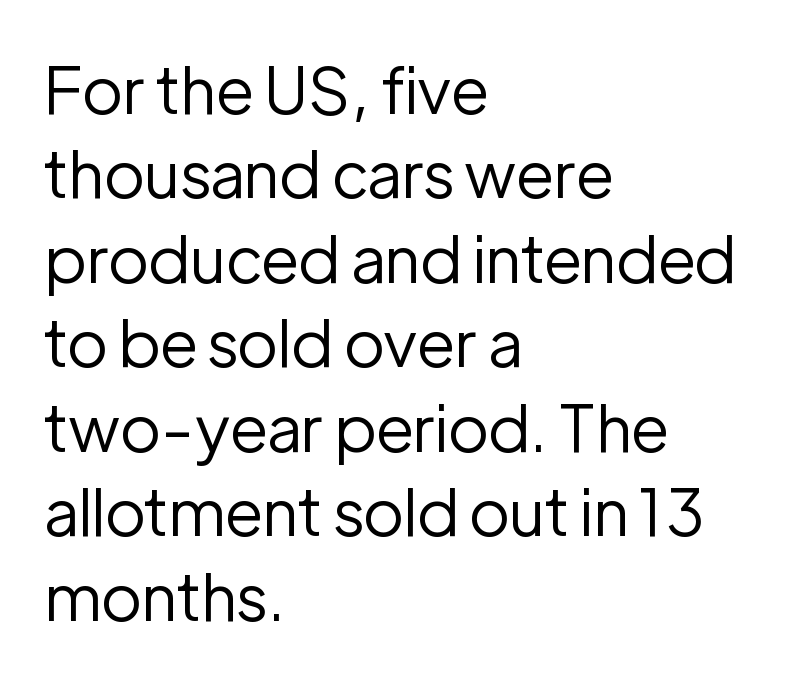
The image shows 65 px regular-weight sans-serif type, upright; set left-aligned, normal line spacing (1.3x), normal letter spacing, not underlined; low stroke contrast and a medium x-height.
